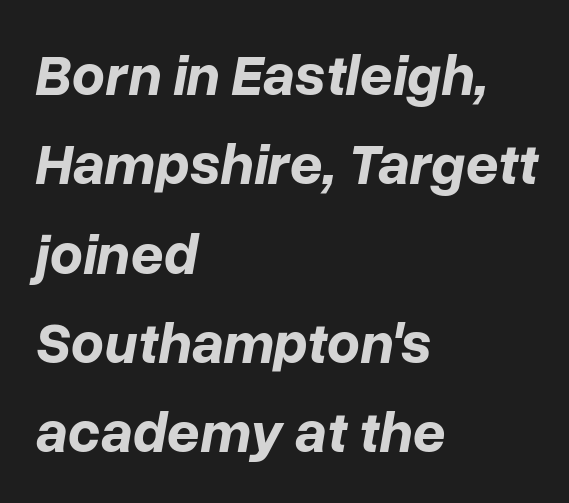
{"italic": "yes", "lean": "right", "slant_degrees": 10, "bold": "yes", "weight": "bold", "width": "normal", "stroke_contrast": "low", "x_height": "medium", "monospaced": "no", "underline": "no", "align": "left", "line_spacing": "normal", "line_spacing_ratio": 1.54, "letter_spacing": "normal", "letter_spacing_em": 0.0, "glyph_px": 58}
